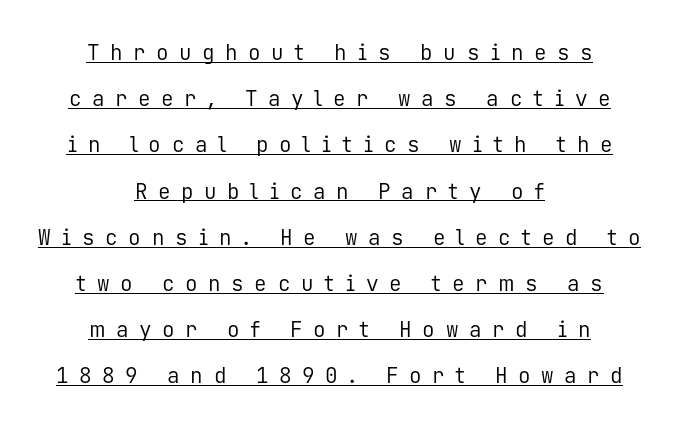
The typesetting does not lean heavy: it is not bold. Alignment: centered. Vertical spacing — loose. Here the glyphs are tracked loosely, breaking word shapes into spaced letters. Is there an underline? Yes — a line sits under the letters.
